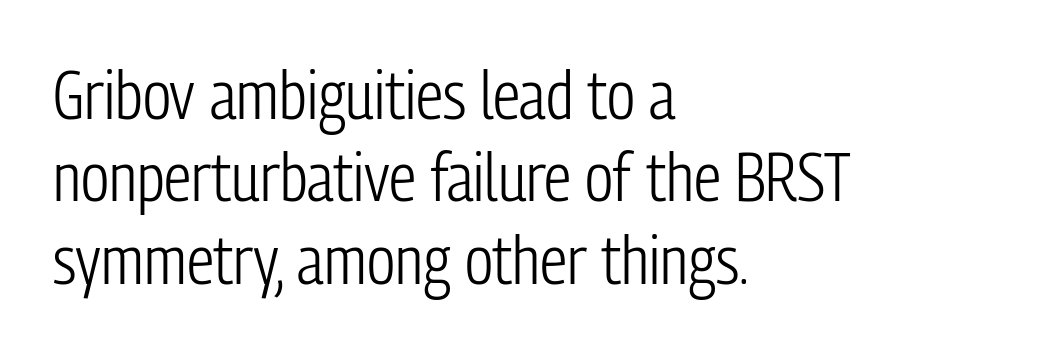
Q: Is the text bold? A: No.
Q: Is the text italic (slanted)? A: No, it is upright.
Q: Is the typeface a serif or a sans-serif typeface? A: Sans-serif.
Q: Is the text underlined? A: No.
Q: How is the paragraph aligned? A: Left-aligned.
Q: Is the spacing between letters normal or unusually wide? A: Normal.
Q: Width (condensed, normal, or wide)? A: Condensed.
Q: Stroke contrast? A: Low.
Q: x-height? A: Medium.
Q: Monospaced? A: No.
